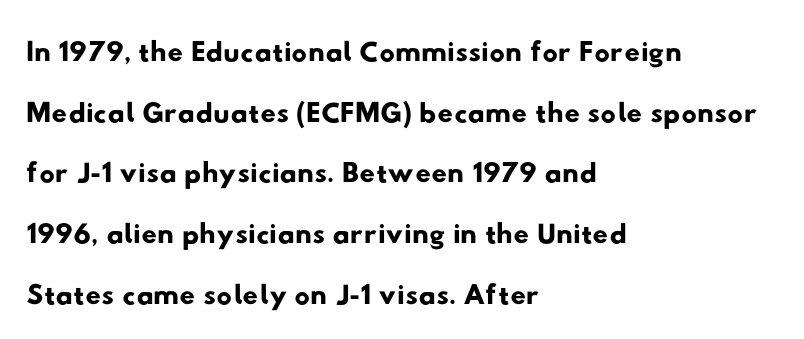
{"serif": "no", "width": "wide", "stroke_contrast": "low", "x_height": "small", "monospaced": "no", "underline": "no", "align": "left", "line_spacing": "normal", "line_spacing_ratio": 1.41, "letter_spacing": "normal", "letter_spacing_em": 0.0, "glyph_px": 43}
